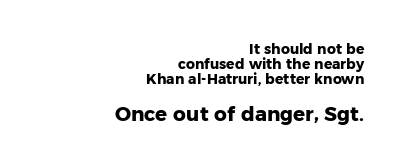
The image shows 20 px bold type, upright; set right-aligned, tight line spacing (1.06x), normal letter spacing, not underlined; the second (bottom) block is 1.43x larger.
